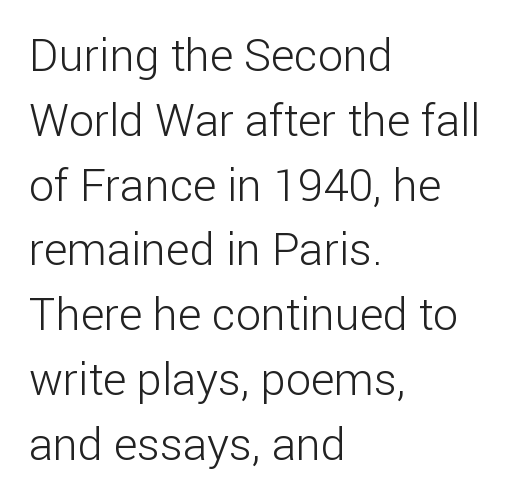
{"serif": "no", "italic": "no", "bold": "no", "weight": "light", "width": "normal", "stroke_contrast": "low", "x_height": "medium", "monospaced": "no", "underline": "no", "align": "left", "line_spacing": "normal", "line_spacing_ratio": 1.44, "letter_spacing": "normal", "letter_spacing_em": 0.0, "glyph_px": 45}
